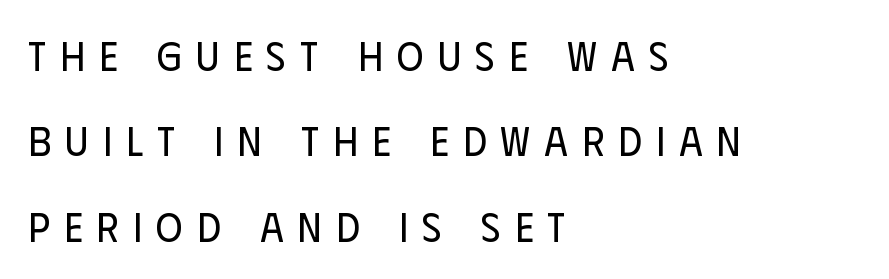
Q: Is the text bold? A: No.
Q: Is the text italic (slanted)? A: No, it is upright.
Q: Is the typeface a serif or a sans-serif typeface? A: Sans-serif.
Q: Is the text underlined? A: No.
Q: How is the paragraph aligned? A: Left-aligned.
Q: Is the spacing between letters normal or unusually wide? A: Unusually wide.
Q: Is the spacing between lines tight, normal or loose? A: Loose.
Q: Width (condensed, normal, or wide)? A: Condensed.
Q: Stroke contrast? A: Low.
Q: x-height? A: Large.
Q: Monospaced? A: No.
